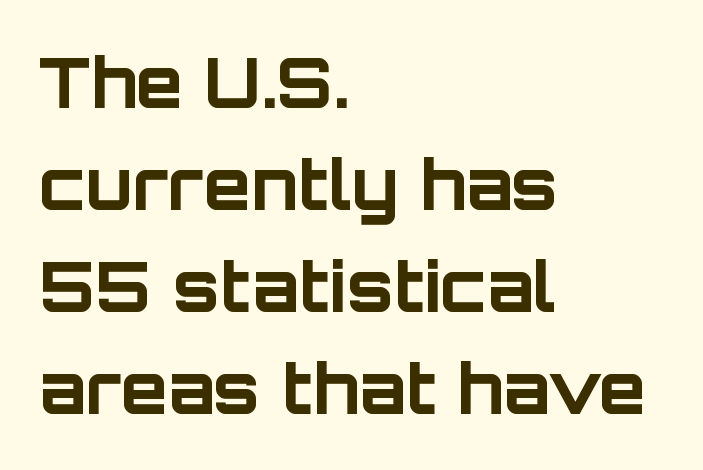
Notice how the stems are strictly vertical — no italics here. This sample has the flowing, uneven cadence of proportional lettering. Horizontal alignment here is leftward, the default for most running prose. Observe the ordinary spacing: letters are neighbours, not strangers. The words here are not underlined.
